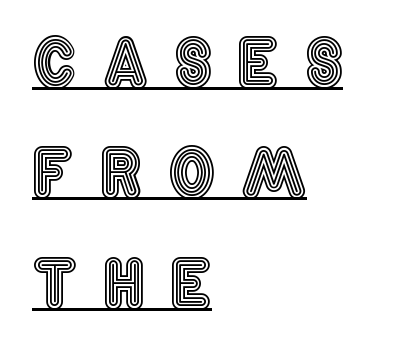
The image shows 65 px condensed type, upright; set left-aligned, normal line spacing (1.7x), unusually wide letter spacing (+0.4 em), underlined; a large x-height.
